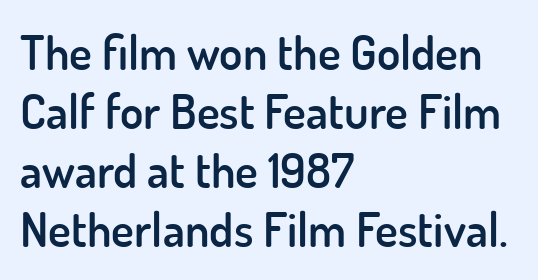
{"serif": "no", "italic": "no", "bold": "semi", "weight": "semibold", "width": "normal", "stroke_contrast": "low", "x_height": "small", "monospaced": "no", "underline": "no", "align": "left", "line_spacing_ratio": 1.23, "letter_spacing": "normal", "letter_spacing_em": 0.0, "glyph_px": 48}
